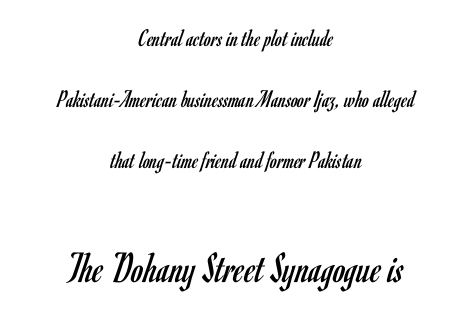
Q: Is the text bold? A: No.
Q: Is the text italic (slanted)? A: Yes.
Q: Is the typeface a serif or a sans-serif typeface? A: Sans-serif.
Q: Is the text underlined? A: No.
Q: How is the paragraph aligned? A: Centered.
Q: Is the spacing between letters normal or unusually wide? A: Normal.
Q: Is the spacing between lines tight, normal or loose? A: Loose.
Q: Which block of text is set in a larger size, the first (top) or the second (bottom)? A: The second (bottom) one.
Q: Width (condensed, normal, or wide)? A: Condensed.
Q: Stroke contrast? A: Low.
Q: x-height? A: Small.
Q: Monospaced? A: No.
